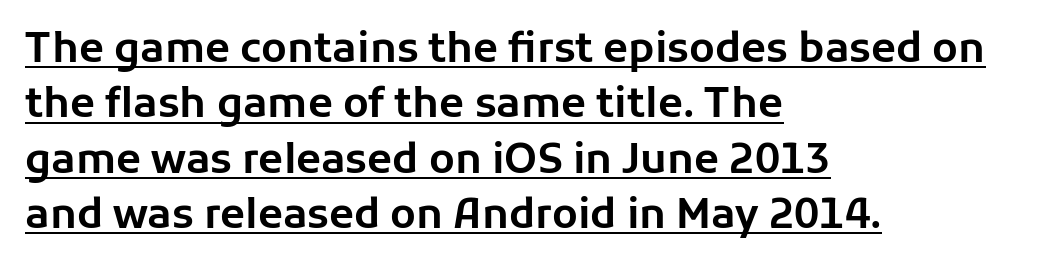
Q: Is the text italic (slanted)? A: No, it is upright.
Q: Is the typeface a serif or a sans-serif typeface? A: Sans-serif.
Q: Is the text underlined? A: Yes.
Q: How is the paragraph aligned? A: Left-aligned.
Q: Is the spacing between letters normal or unusually wide? A: Normal.
Q: Is the spacing between lines tight, normal or loose? A: Normal.
Q: Width (condensed, normal, or wide)? A: Normal.
Q: Stroke contrast? A: Low.
Q: x-height? A: Medium.
Q: Monospaced? A: No.
